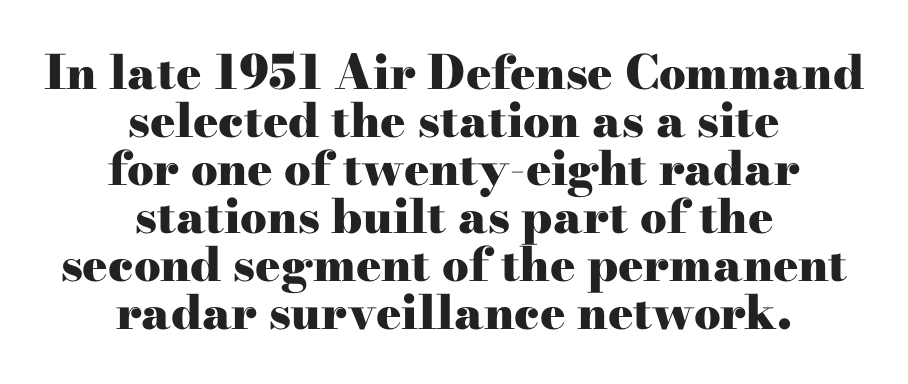
Q: Is the text bold? A: Yes.
Q: Is the text italic (slanted)? A: No, it is upright.
Q: Is the typeface a serif or a sans-serif typeface? A: Serif.
Q: Is the text underlined? A: No.
Q: How is the paragraph aligned? A: Centered.
Q: Is the spacing between letters normal or unusually wide? A: Normal.
Q: Is the spacing between lines tight, normal or loose? A: Tight.
Q: Width (condensed, normal, or wide)? A: Wide.
Q: Stroke contrast? A: High.
Q: x-height? A: Small.
Q: Monospaced? A: No.
